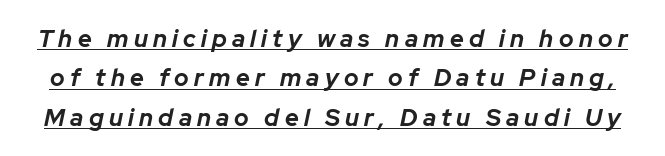
{"italic": "yes", "lean": "right", "slant_degrees": 12, "bold": "yes", "underline": "yes", "line_spacing": "normal", "line_spacing_ratio": 1.64, "letter_spacing": "wide", "letter_spacing_em": 0.22, "glyph_px": 24}
